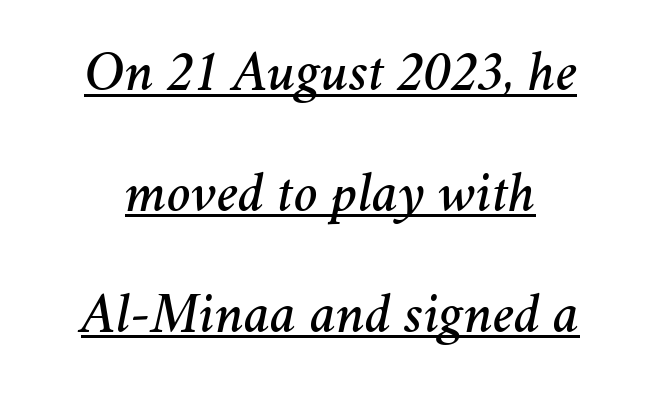
The image shows 57 px text type, italic (leaning right); set loose line spacing (2.12x), normal letter spacing, underlined; medium stroke contrast and a medium x-height.
